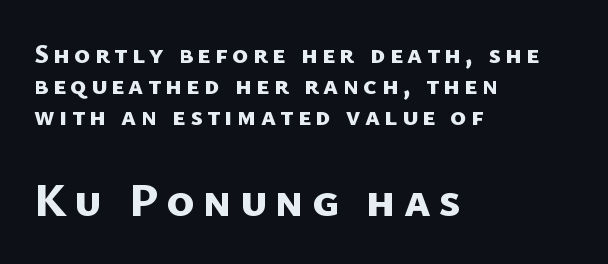
Q: Is the text bold? A: Yes.
Q: Is the typeface a serif or a sans-serif typeface? A: Sans-serif.
Q: Is the text underlined? A: No.
Q: How is the paragraph aligned? A: Left-aligned.
Q: Is the spacing between lines tight, normal or loose? A: Tight.
Q: Which block of text is set in a larger size, the first (top) or the second (bottom)? A: The second (bottom) one.
Q: Width (condensed, normal, or wide)? A: Normal.
Q: Stroke contrast? A: Low.
Q: x-height? A: Medium.
Q: Monospaced? A: No.
